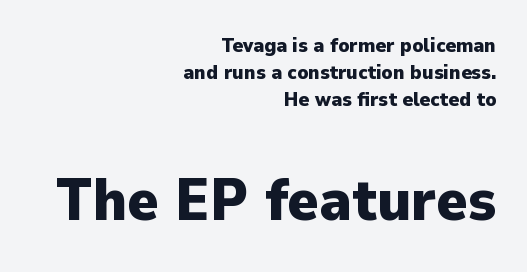
Vertical strokes here are truly vertical. Every letter is thick-stroked: bold, no question. Unmarked baselines from the first word to the last. Each letter's strokes conclude bluntly, with no projecting serifs. Here the glyphs are tracked normally, forming tight word shapes.
